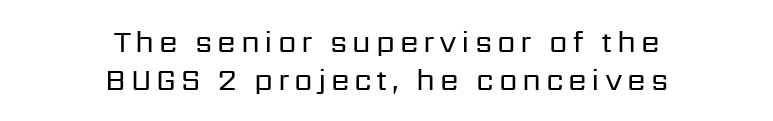
The image shows 30 px regular-weight sans-serif type, upright; set centered, normal line spacing (1.26x), not underlined; low stroke contrast and a medium x-height.
